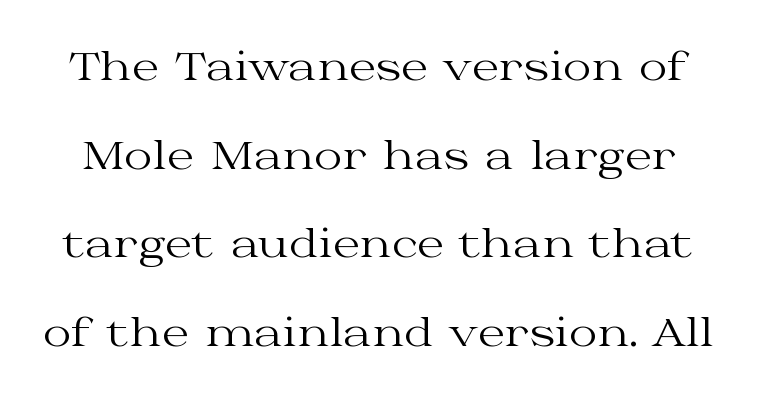
{"serif": "yes", "italic": "no", "bold": "no", "weight": "regular", "width": "wide", "stroke_contrast": "medium", "x_height": "medium", "monospaced": "no", "underline": "no", "line_spacing": "loose", "line_spacing_ratio": 2.27, "letter_spacing": "normal", "letter_spacing_em": 0.0, "glyph_px": 39}
